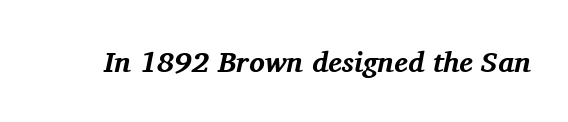
The image shows 29 px bold serif type, italic (leaning right); set normal letter spacing, not underlined; medium stroke contrast and a medium x-height.
